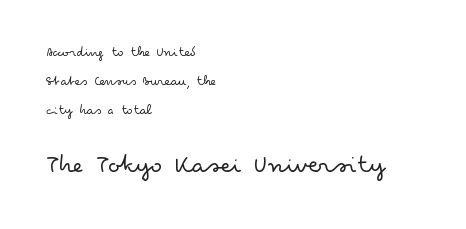
The image shows 27 px text type, upright; set left-aligned, loose line spacing (2.06x), normal letter spacing, not underlined; the second (bottom) block is 1.93x larger.
